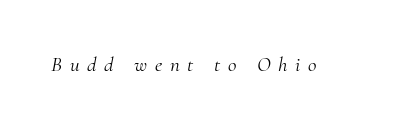
Q: Is the text bold? A: No.
Q: Is the text italic (slanted)? A: Yes, it leans right by about 10 degrees.
Q: Is the text underlined? A: No.
Q: Is the spacing between letters normal or unusually wide? A: Unusually wide.
